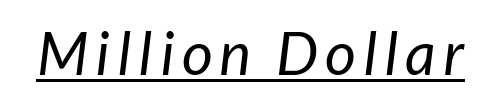
Is the stroke heavy? The answer is a plain regular-or-lighter. Somebody hit Ctrl+U on this one — the words are underlined. Is this a fixed-width face? No — the glyphs have proportional, varying widths. Nope, no serifs anywhere on these letters.
